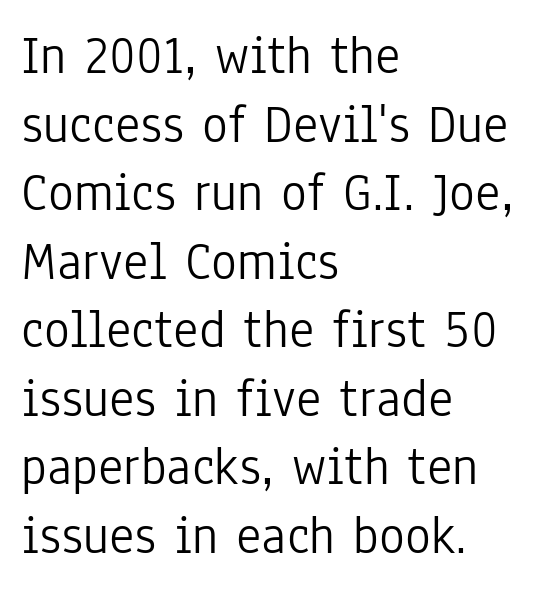
Q: Is the text bold? A: No.
Q: Is the text italic (slanted)? A: No, it is upright.
Q: Is the typeface a serif or a sans-serif typeface? A: Sans-serif.
Q: Is the text underlined? A: No.
Q: How is the paragraph aligned? A: Left-aligned.
Q: Is the spacing between letters normal or unusually wide? A: Normal.
Q: Is the spacing between lines tight, normal or loose? A: Normal.
Q: Width (condensed, normal, or wide)? A: Condensed.
Q: Stroke contrast? A: Low.
Q: x-height? A: Medium.
Q: Monospaced? A: No.
